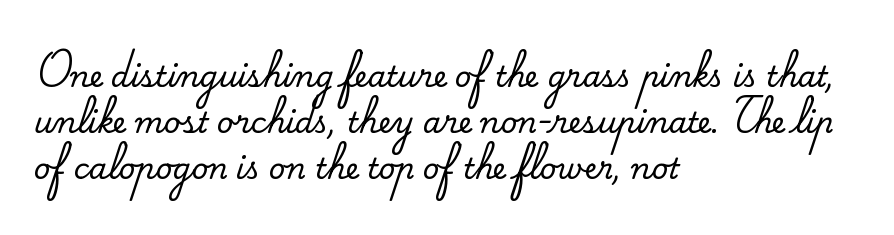
{"serif": "yes", "width": "normal", "stroke_contrast": "medium", "x_height": "small", "monospaced": "no", "underline": "no", "align": "left", "line_spacing": "normal", "line_spacing_ratio": 1.58, "letter_spacing": "normal", "letter_spacing_em": 0.0, "glyph_px": 29}
